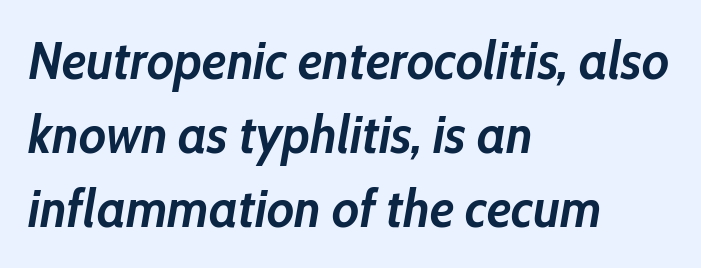
Each new line begins a customary step beneath the previous one. Tall strokes in this sample are angled rather than plumb. Layout note: lines flush left. Words float on clear page, feet unadorned.
